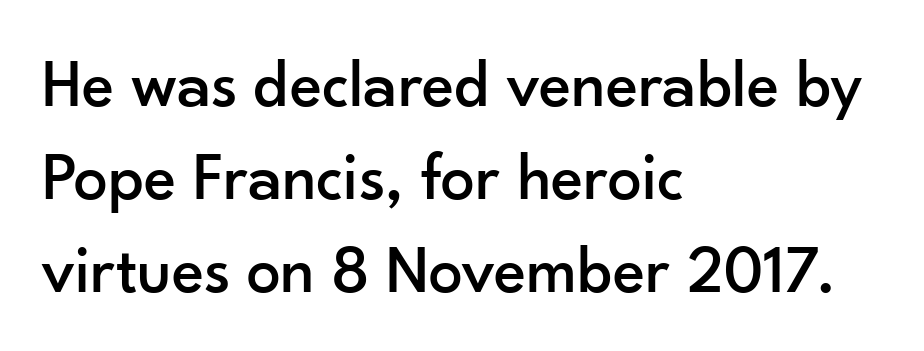
{"serif": "no", "italic": "no", "width": "normal", "stroke_contrast": "low", "x_height": "small", "monospaced": "no", "underline": "no", "align": "left", "line_spacing": "normal", "line_spacing_ratio": 1.37, "letter_spacing": "normal", "letter_spacing_em": 0.0, "glyph_px": 68}
